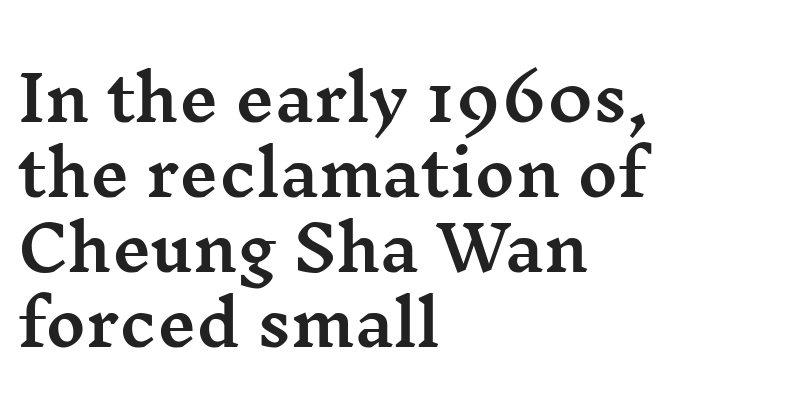
Q: Is the text italic (slanted)? A: No, it is upright.
Q: Is the typeface a serif or a sans-serif typeface? A: Serif.
Q: Is the text underlined? A: No.
Q: How is the paragraph aligned? A: Left-aligned.
Q: Is the spacing between letters normal or unusually wide? A: Normal.
Q: Width (condensed, normal, or wide)? A: Wide.
Q: Stroke contrast? A: Medium.
Q: x-height? A: Medium.
Q: Monospaced? A: No.
